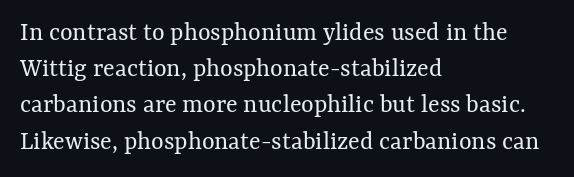
{"italic": "no", "bold": "no", "underline": "no", "align": "left", "line_spacing": "normal", "line_spacing_ratio": 1.34, "letter_spacing": "normal", "letter_spacing_em": 0.0, "glyph_px": 27}
